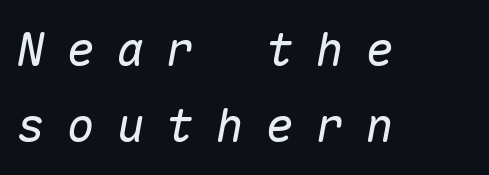
Q: Is the text italic (slanted)? A: Yes, it leans right by about 10 degrees.
Q: Is the text underlined? A: No.
Q: How is the paragraph aligned? A: Left-aligned.
Q: Is the spacing between letters normal or unusually wide? A: Unusually wide.
Q: Is the spacing between lines tight, normal or loose? A: Normal.
Q: Width (condensed, normal, or wide)? A: Normal.
Q: Stroke contrast? A: Medium.
Q: x-height? A: Medium.
Q: Monospaced? A: Yes.
